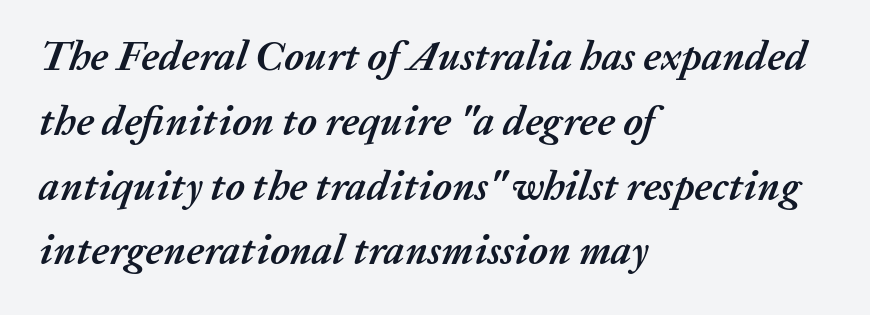
{"italic": "yes", "lean": "right", "slant_degrees": 20, "bold": "yes", "weight": "semibold", "width": "normal", "stroke_contrast": "medium", "x_height": "medium", "monospaced": "no", "underline": "no", "align": "left", "line_spacing": "normal", "line_spacing_ratio": 1.58, "letter_spacing": "normal", "letter_spacing_em": 0.0, "glyph_px": 41}
